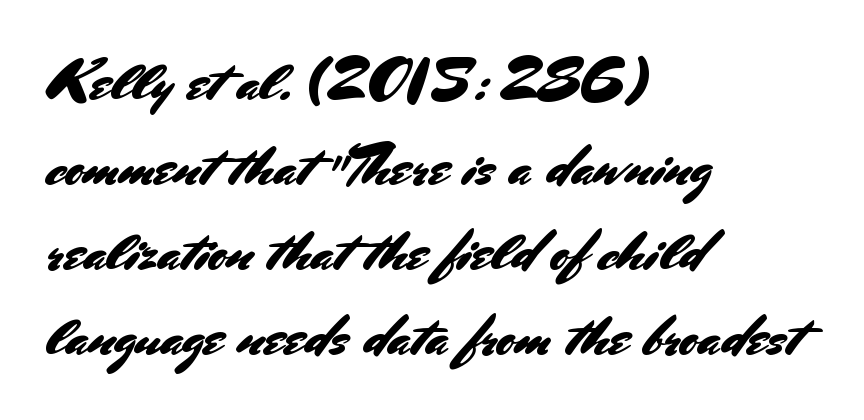
The image shows 57 px sans-serif type; set left-aligned, normal line spacing (1.49x), normal letter spacing, not underlined; medium stroke contrast and a small x-height.
